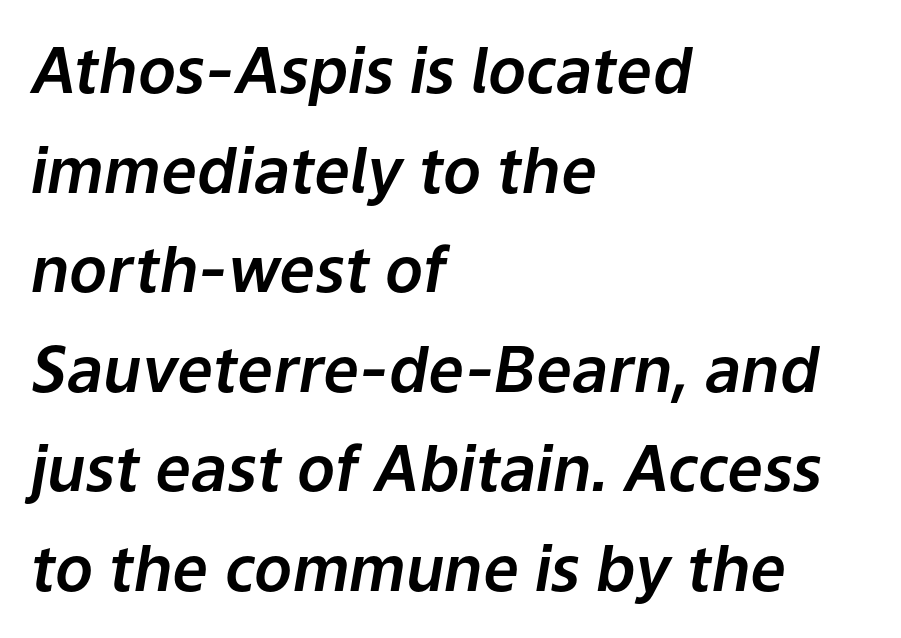
Q: Is the text italic (slanted)? A: Yes, it leans right by about 9 degrees.
Q: Is the text underlined? A: No.
Q: How is the paragraph aligned? A: Left-aligned.
Q: Is the spacing between letters normal or unusually wide? A: Normal.
Q: Is the spacing between lines tight, normal or loose? A: Normal.
Q: Width (condensed, normal, or wide)? A: Normal.
Q: Stroke contrast? A: Low.
Q: x-height? A: Medium.
Q: Monospaced? A: No.
